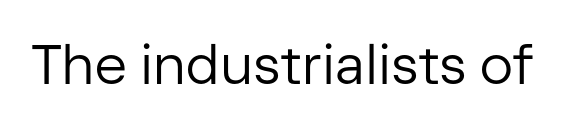
{"serif": "no", "italic": "no", "bold": "no", "weight": "regular", "width": "normal", "stroke_contrast": "low", "x_height": "medium", "monospaced": "no", "underline": "no", "letter_spacing": "normal", "letter_spacing_em": 0.0, "glyph_px": 55}
